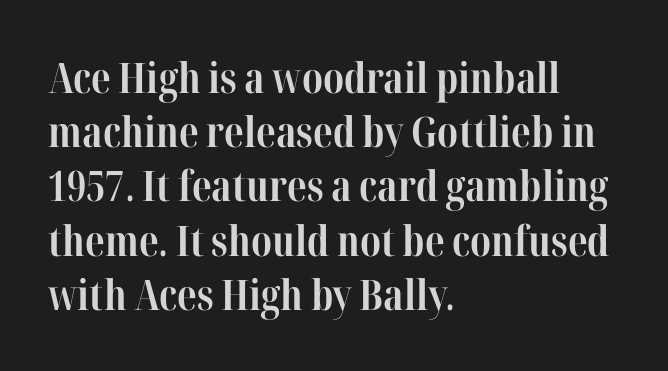
{"serif": "yes", "italic": "no", "bold": "yes", "weight": "bold", "width": "condensed", "stroke_contrast": "high", "x_height": "medium", "monospaced": "no", "underline": "no", "align": "left", "line_spacing": "normal", "line_spacing_ratio": 1.29, "letter_spacing": "normal", "letter_spacing_em": 0.0, "glyph_px": 42}
